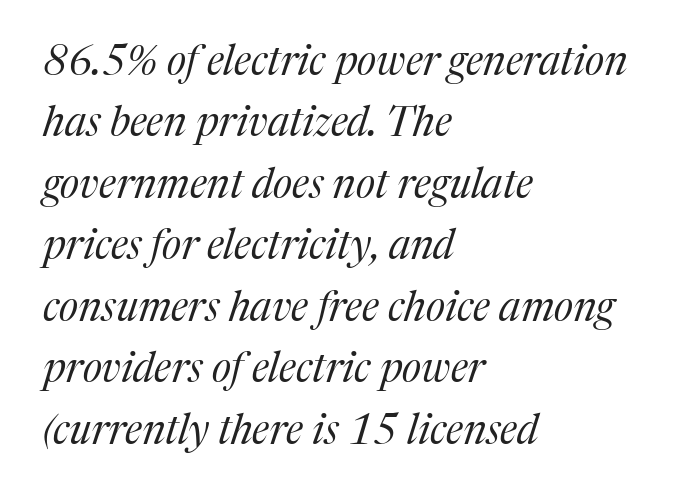
{"serif": "yes", "italic": "yes", "lean": "right", "slant_degrees": 17, "bold": "no", "weight": "regular", "width": "normal", "stroke_contrast": "medium", "x_height": "medium", "monospaced": "no", "underline": "no", "align": "left", "line_spacing": "normal", "line_spacing_ratio": 1.5, "letter_spacing": "normal", "letter_spacing_em": 0.0, "glyph_px": 41}
